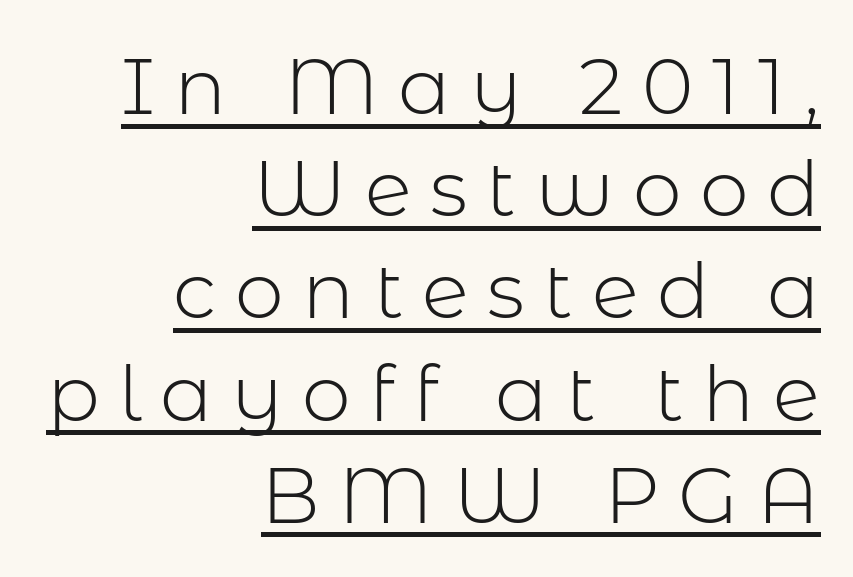
The image shows 78 px light sans-serif type, upright; set right-aligned, normal line spacing (1.31x), unusually wide letter spacing (+0.24 em), underlined; low stroke contrast and a medium x-height.
